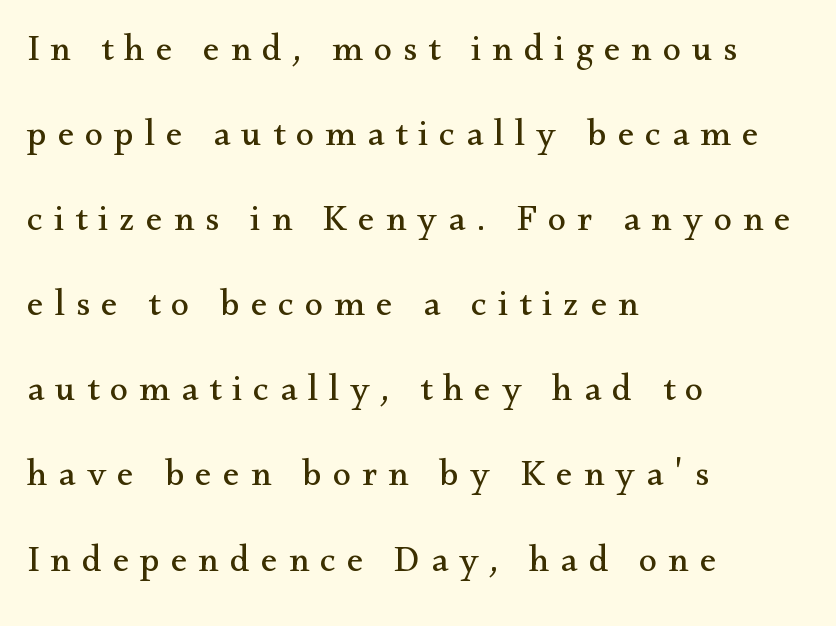
{"serif": "yes", "italic": "no", "bold": "no", "weight": "regular", "width": "normal", "stroke_contrast": "medium", "x_height": "small", "monospaced": "no", "underline": "no", "align": "left", "line_spacing": "loose", "line_spacing_ratio": 2.3, "letter_spacing": "wide", "letter_spacing_em": 0.3, "glyph_px": 37}
